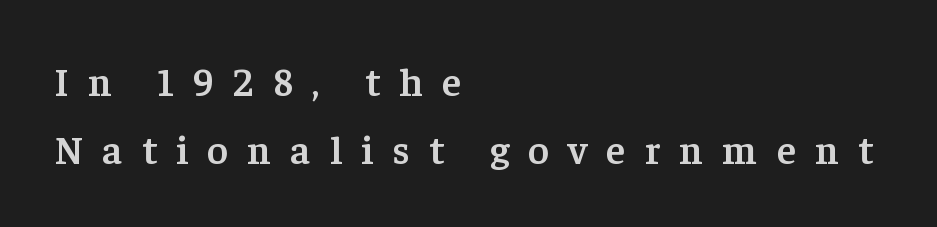
Q: Is the text bold? A: Semi-bold.
Q: Is the text italic (slanted)? A: No, it is upright.
Q: Is the typeface a serif or a sans-serif typeface? A: Serif.
Q: Is the text underlined? A: No.
Q: How is the paragraph aligned? A: Left-aligned.
Q: Is the spacing between letters normal or unusually wide? A: Unusually wide.
Q: Is the spacing between lines tight, normal or loose? A: Normal.
Q: Width (condensed, normal, or wide)? A: Normal.
Q: Stroke contrast? A: Low.
Q: x-height? A: Medium.
Q: Monospaced? A: No.
